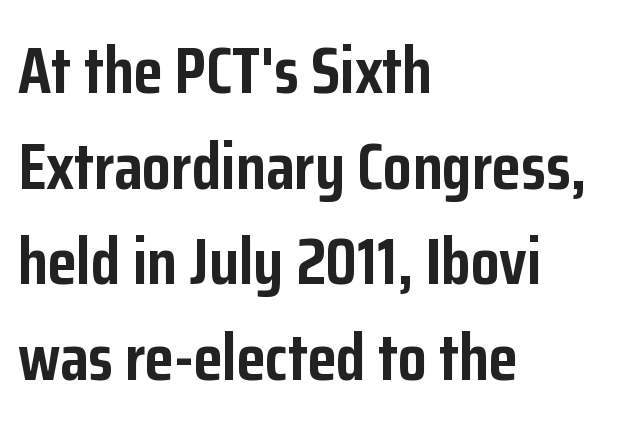
The image shows 66 px semibold, condensed sans-serif type, upright; set left-aligned, normal line spacing (1.45x), normal letter spacing, not underlined; low stroke contrast and a medium x-height.
